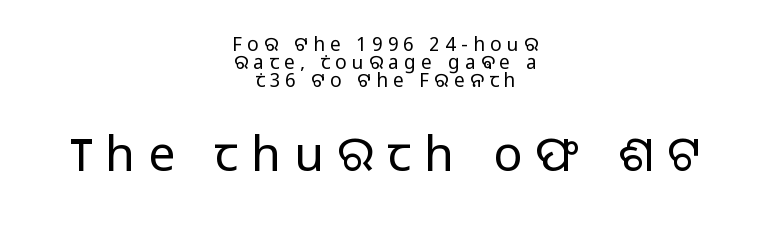
To sum up the face: it is a sans, with no serifs. The letterforms stand isolated, each surrounded by extra space. One glance says dense: line gaps are narrower than usual. The gap between lines stays unmarked. Every row of glyphs is offset so its center matches the block's center.
